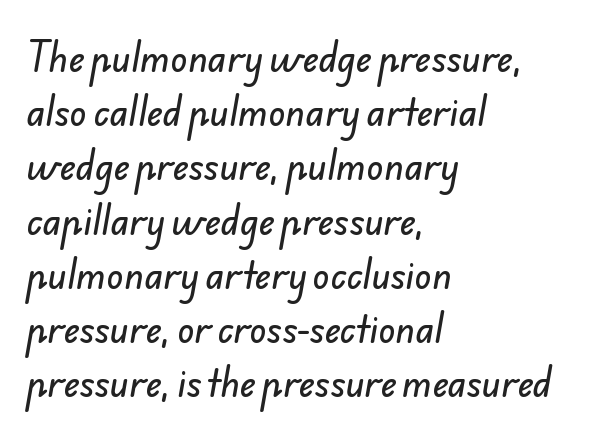
The image shows 35 px sans-serif type; set left-aligned, normal line spacing (1.55x), normal letter spacing, not underlined; low stroke contrast and a small x-height.
